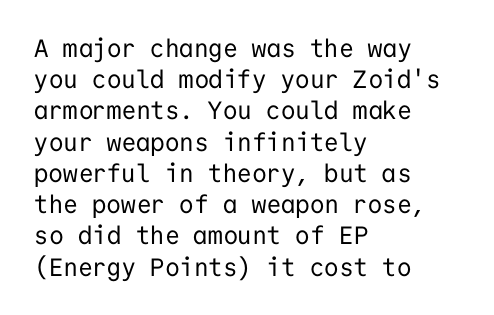
Spacing between characters is what you'd get straight out of the box. Ordinary non-slanted type is in use. The compositor pushed each line to the left boundary. Rows of type keep a routine distance in the vertical direction.
